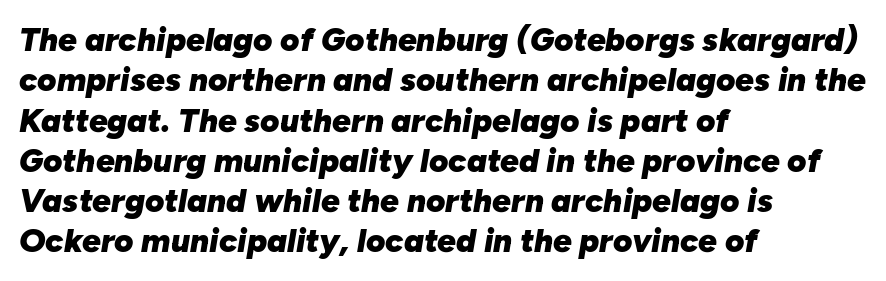
Q: Is the text bold? A: Yes.
Q: Is the text italic (slanted)? A: Yes, it leans right by about 10 degrees.
Q: Is the text underlined? A: No.
Q: How is the paragraph aligned? A: Left-aligned.
Q: Is the spacing between letters normal or unusually wide? A: Normal.
Q: Width (condensed, normal, or wide)? A: Normal.
Q: Stroke contrast? A: Low.
Q: x-height? A: Medium.
Q: Monospaced? A: No.
